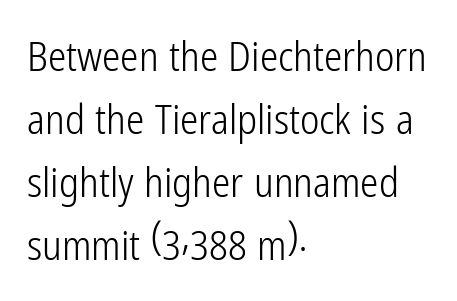
Tracking here is standard; glyphs follow each other at the usual distance. The space directly below the letters is spotless. Style check: upright. The face used here is proportionally spaced, like ordinary book or web type. Alignment: flush left.
